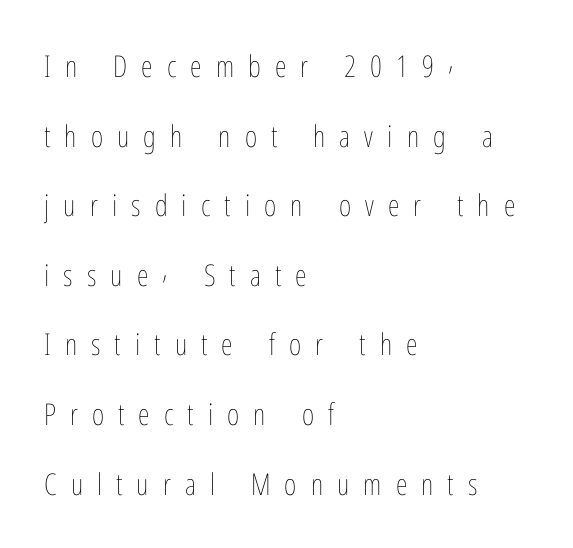
Visually the block forms a straight wall on the left and a jagged coastline on the right. There is plenty of visible air inserted between adjacent glyphs. You can tell it's not italic because the verticals are truly vertical. No word sits above an underline. Stems and bowls with no extra thickness — not bold.
